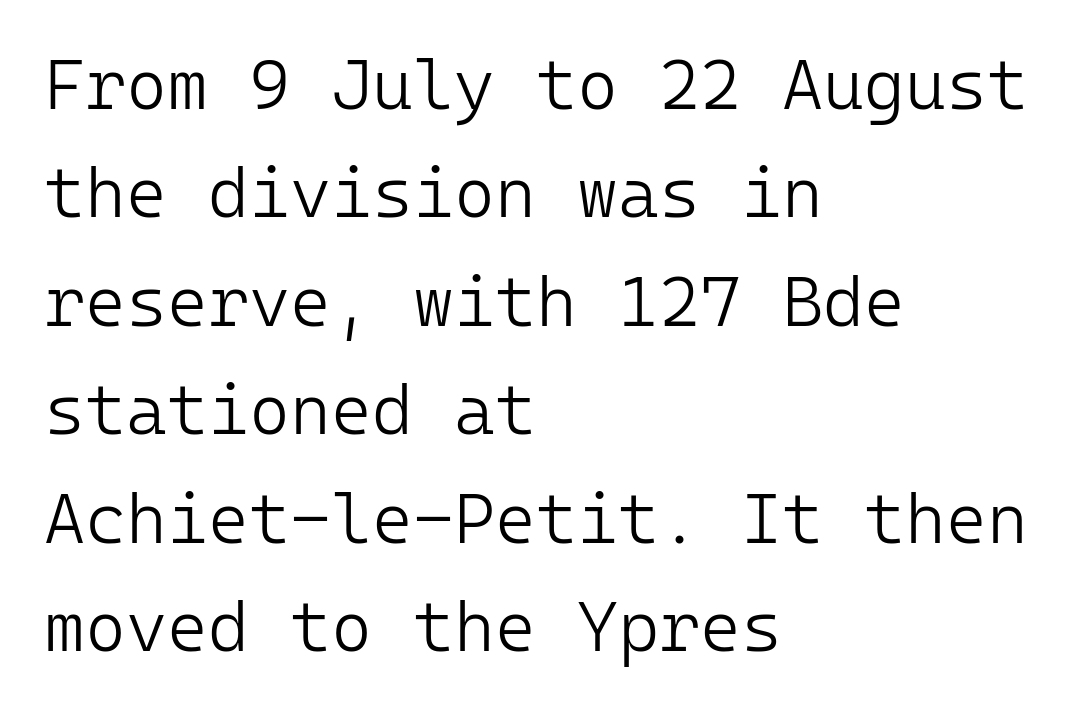
Q: Is the text bold? A: No.
Q: Is the text italic (slanted)? A: No, it is upright.
Q: Is the typeface a serif or a sans-serif typeface? A: Sans-serif.
Q: Is the text underlined? A: No.
Q: How is the paragraph aligned? A: Left-aligned.
Q: Is the spacing between letters normal or unusually wide? A: Normal.
Q: Is the spacing between lines tight, normal or loose? A: Normal.
Q: Width (condensed, normal, or wide)? A: Normal.
Q: Stroke contrast? A: Low.
Q: x-height? A: Medium.
Q: Monospaced? A: Yes.
